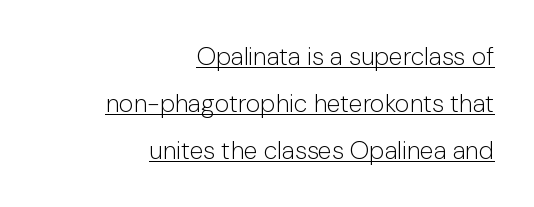
Q: Is the text bold? A: No.
Q: Is the text italic (slanted)? A: No, it is upright.
Q: Is the text underlined? A: Yes.
Q: How is the paragraph aligned? A: Right-aligned.
Q: Is the spacing between letters normal or unusually wide? A: Normal.
